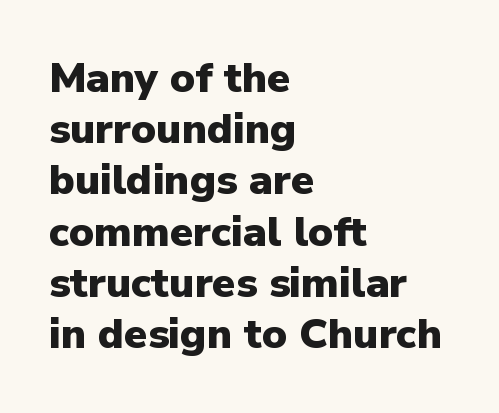
Q: Is the text bold? A: Yes.
Q: Is the text italic (slanted)? A: No, it is upright.
Q: Is the typeface a serif or a sans-serif typeface? A: Sans-serif.
Q: Is the text underlined? A: No.
Q: How is the paragraph aligned? A: Left-aligned.
Q: Is the spacing between letters normal or unusually wide? A: Normal.
Q: Width (condensed, normal, or wide)? A: Normal.
Q: Stroke contrast? A: Low.
Q: x-height? A: Medium.
Q: Monospaced? A: No.
